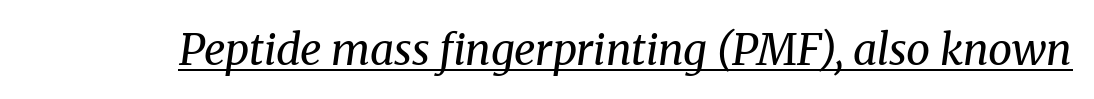
Q: Is the text bold? A: No.
Q: Is the text italic (slanted)? A: Yes, it leans right by about 8 degrees.
Q: Is the typeface a serif or a sans-serif typeface? A: Serif.
Q: Is the text underlined? A: Yes.
Q: Is the spacing between letters normal or unusually wide? A: Normal.
Q: Width (condensed, normal, or wide)? A: Normal.
Q: Stroke contrast? A: Medium.
Q: x-height? A: Medium.
Q: Monospaced? A: No.
